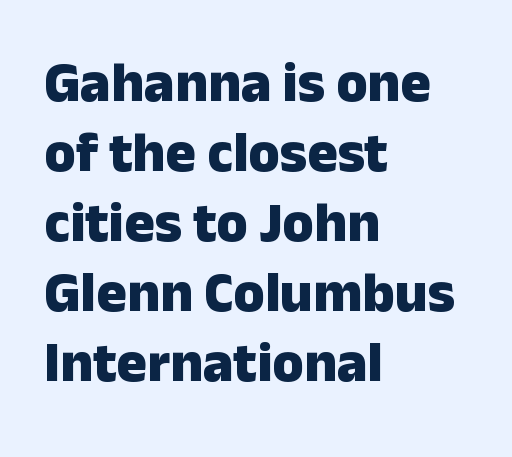
Does the lettering tilt? It doesn't — this is upright. The typesetter chose a ragged-right arrangement here. Set as a true bold cut, around the 700 mark. The rendering uses natural spacing where letterforms have individual widths. Descenders are the only things crossing below the line.
